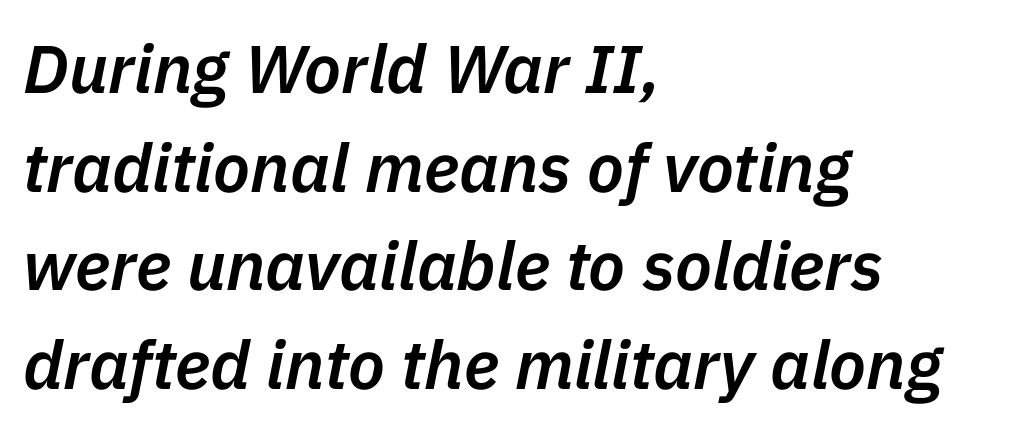
The image shows 68 px semibold type, italic (leaning right); set left-aligned, normal line spacing (1.45x), normal letter spacing, not underlined; low stroke contrast and a medium x-height.
